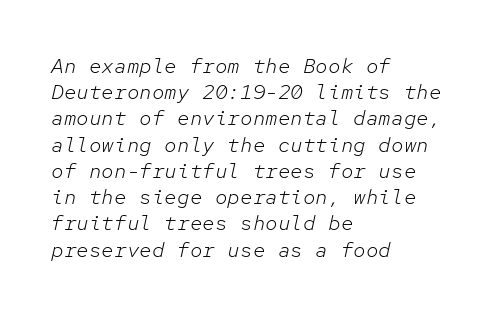
Q: Is the text bold? A: No.
Q: Is the text italic (slanted)? A: Yes, it leans right by about 12 degrees.
Q: Is the text underlined? A: No.
Q: How is the paragraph aligned? A: Left-aligned.
Q: Is the spacing between letters normal or unusually wide? A: Normal.
Q: Is the spacing between lines tight, normal or loose? A: Normal.
